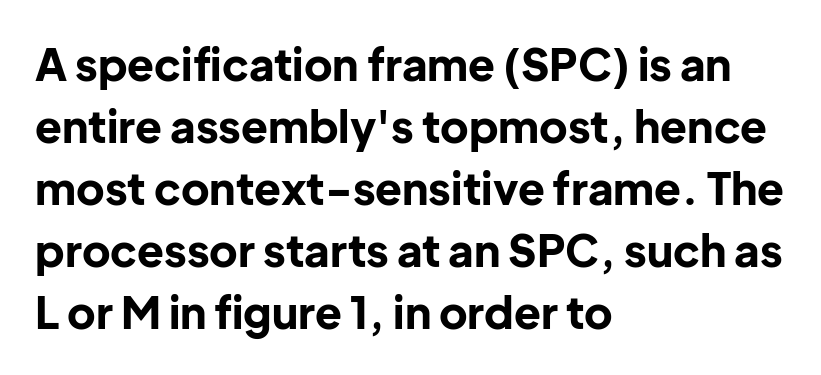
Q: Is the text bold? A: Yes.
Q: Is the text italic (slanted)? A: No, it is upright.
Q: Is the typeface a serif or a sans-serif typeface? A: Sans-serif.
Q: Is the text underlined? A: No.
Q: How is the paragraph aligned? A: Left-aligned.
Q: Is the spacing between letters normal or unusually wide? A: Normal.
Q: Is the spacing between lines tight, normal or loose? A: Normal.
Q: Width (condensed, normal, or wide)? A: Normal.
Q: Stroke contrast? A: Low.
Q: x-height? A: Medium.
Q: Monospaced? A: No.
